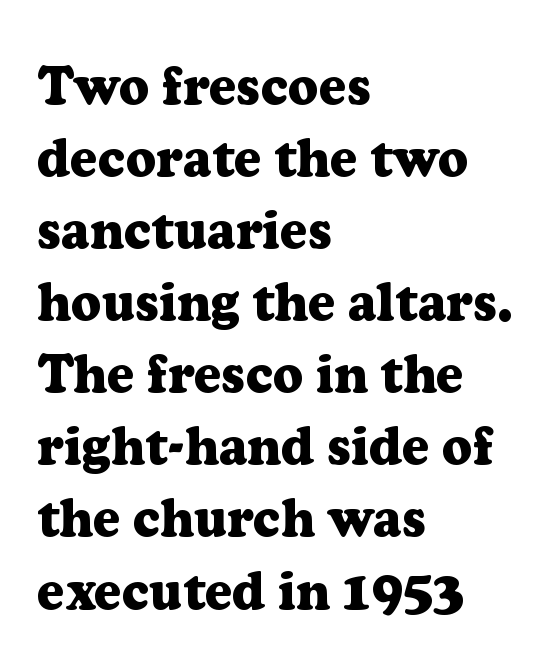
Look at the stroke-to-counter ratio: heavy, a bold. The rendering uses a moderate line-height, typical for paragraphs. Letterform terminals end in serifs throughout the passage. Does the lettering tilt? It doesn't — this is upright.
